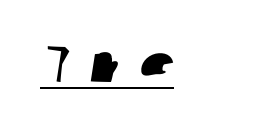
The passage shown is typeset with a sans-serif family. Do the characters align in a grid? No, the font is proportional. Emphasis is given by a line drawn under the lettering. This rendering widens character spacing well past its baseline value.
